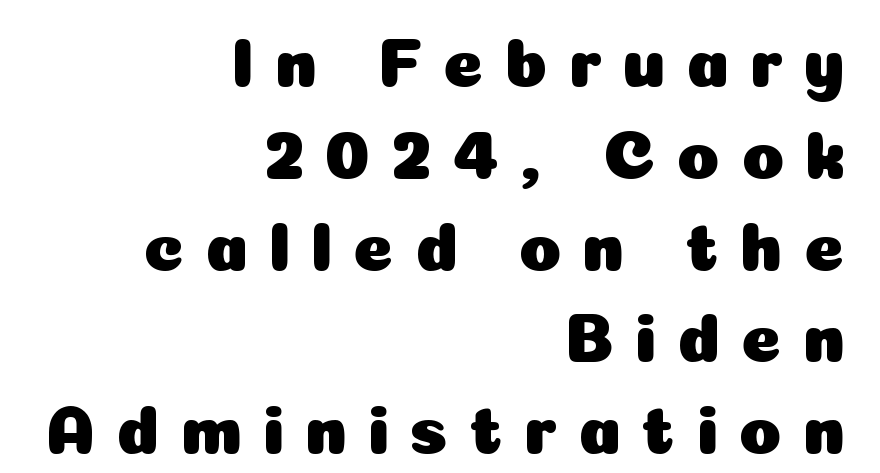
The image shows 69 px sans-serif type, upright; set right-aligned, normal line spacing (1.33x), unusually wide letter spacing (+0.3 em), not underlined; low stroke contrast and a medium x-height.
